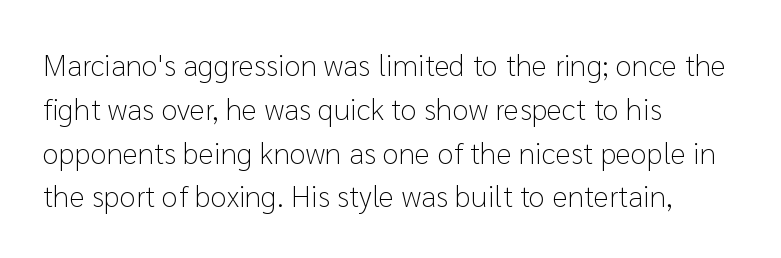
The letters stand upright; this is a roman face. The glyphs in this specimen are sans serif. Whoever set this chose a conventional vertical rhythm. Nothing unusual about the tracking: characters are spaced as the font intends. Alignment: flush left.
